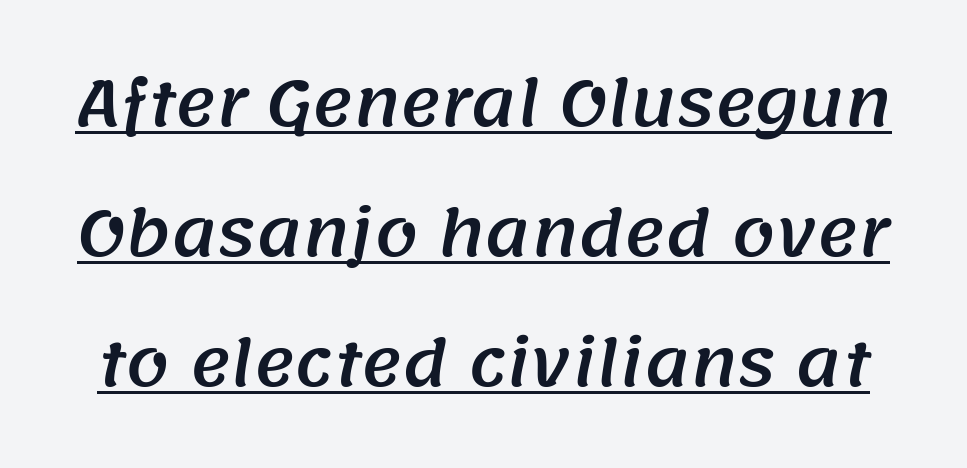
Default kerning and tracking; the words read as compact shapes. This sample uses a sans-serif face. Check the space under the baseline: a stroke is drawn there. Varying glyph widths throughout — classic text-font behaviour. Summary of vertical rhythm: relaxed, with wide interline spacing.
